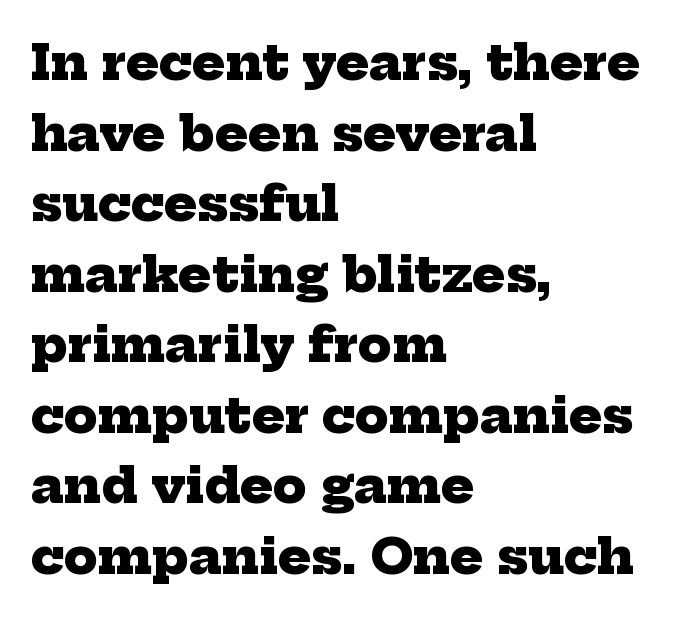
The image shows 49 px heavy serif type; set left-aligned, normal line spacing (1.44x), normal letter spacing, not underlined; low stroke contrast and a medium x-height.
